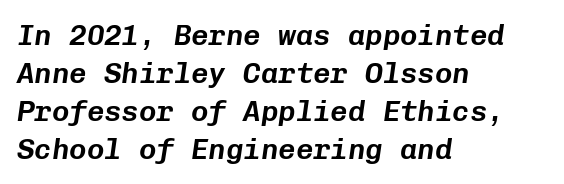
{"italic": "yes", "lean": "right", "slant_degrees": 8, "width": "normal", "stroke_contrast": "low", "x_height": "medium", "monospaced": "yes", "underline": "no", "align": "left", "line_spacing": "normal", "line_spacing_ratio": 1.31, "letter_spacing": "normal", "letter_spacing_em": 0.0, "glyph_px": 29}
